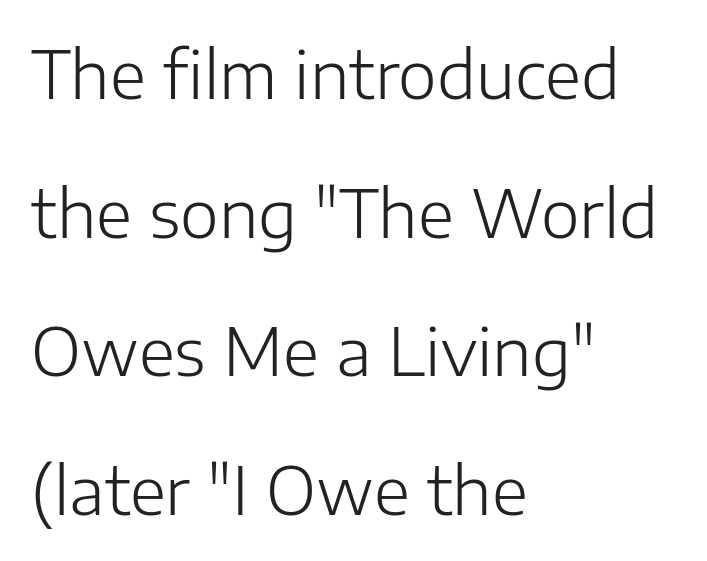
The image shows 66 px light sans-serif type, upright; set left-aligned, loose line spacing (2.1x), normal letter spacing, not underlined; low stroke contrast and a medium x-height.
